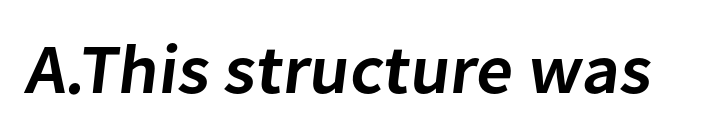
{"serif": "no", "bold": "semi", "weight": "semibold", "width": "normal", "stroke_contrast": "low", "x_height": "medium", "monospaced": "no", "underline": "no", "letter_spacing": "normal", "letter_spacing_em": 0.0, "glyph_px": 70}
